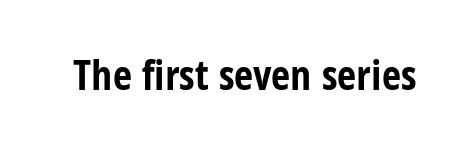
The image shows 42 px bold, condensed sans-serif type, upright; set normal letter spacing, not underlined; low stroke contrast and a large x-height.
